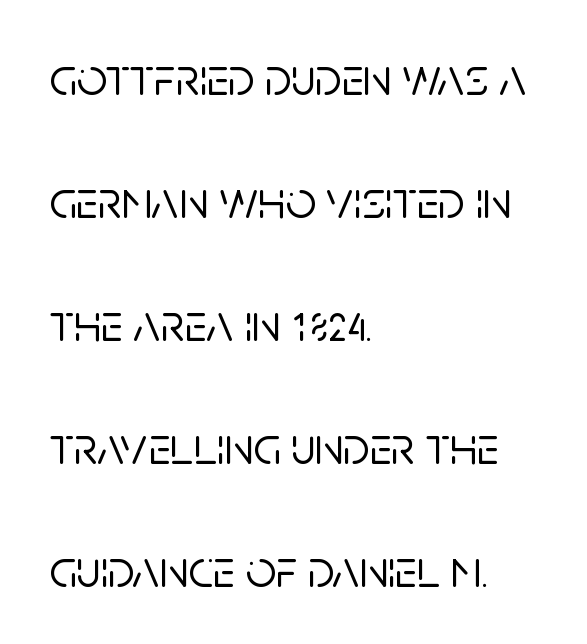
The image shows 53 px sans-serif type, upright; set left-aligned, loose line spacing (2.32x), normal letter spacing, not underlined; low stroke contrast and a large x-height.
